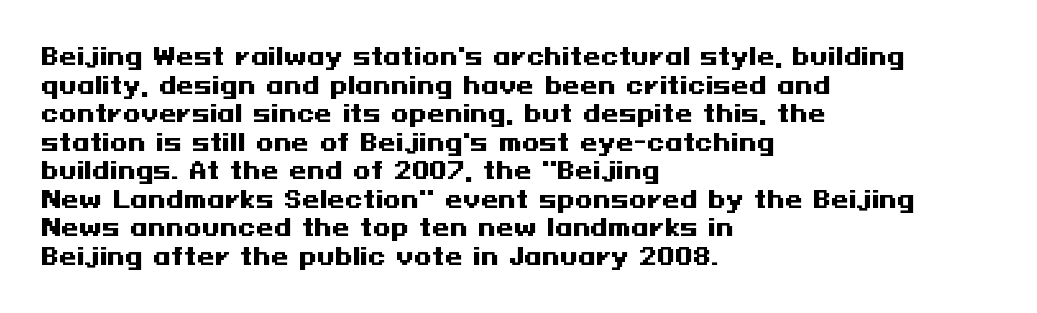
{"italic": "no", "bold": "yes", "underline": "no", "align": "left", "line_spacing_ratio": 1.24, "letter_spacing": "normal", "letter_spacing_em": 0.0, "glyph_px": 23}
